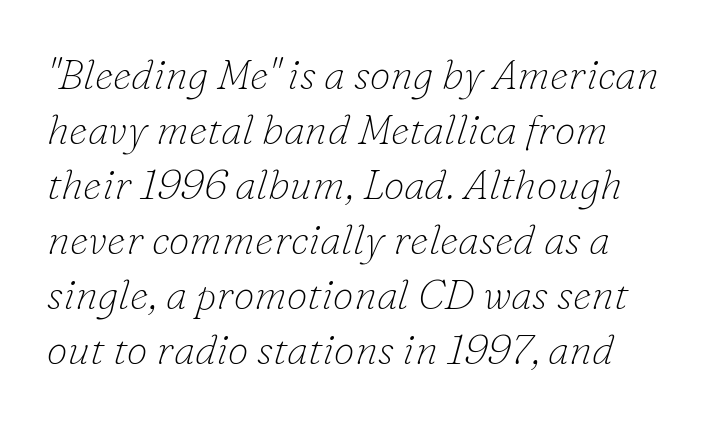
{"serif": "yes", "italic": "yes", "lean": "right", "slant_degrees": 16, "bold": "no", "weight": "thin", "width": "normal", "stroke_contrast": "low", "x_height": "small", "monospaced": "no", "underline": "no", "line_spacing": "normal", "line_spacing_ratio": 1.31, "letter_spacing": "normal", "letter_spacing_em": 0.0, "glyph_px": 42}
